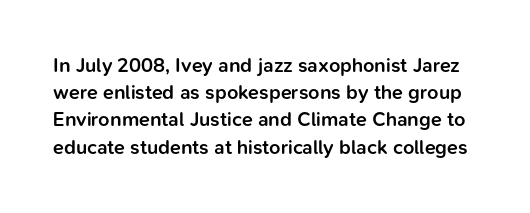
Bold? Not quite — semibold, heavier than regular but stopping short. If you measured baseline to baseline, you'd find a middling distance. The letters stand upright; this is a roman face. Letter spacing: default.
